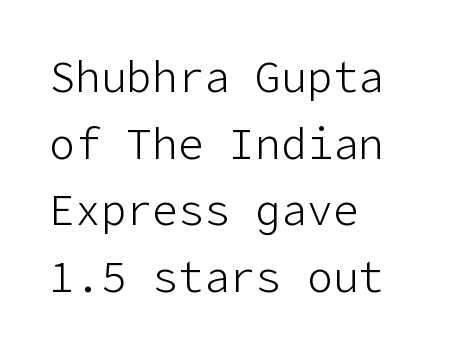
{"serif": "no", "italic": "no", "bold": "no", "weight": "light", "width": "normal", "stroke_contrast": "low", "x_height": "medium", "underline": "no", "align": "left", "line_spacing": "normal", "line_spacing_ratio": 1.55, "letter_spacing": "normal", "letter_spacing_em": 0.0, "glyph_px": 43}
